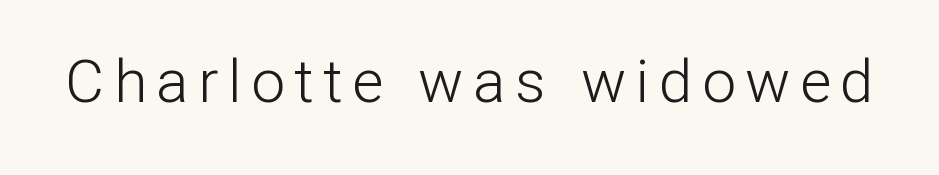
Q: Is the text bold? A: No.
Q: Is the text italic (slanted)? A: No, it is upright.
Q: Is the typeface a serif or a sans-serif typeface? A: Sans-serif.
Q: Is the text underlined? A: No.
Q: Width (condensed, normal, or wide)? A: Normal.
Q: Stroke contrast? A: Low.
Q: x-height? A: Medium.
Q: Monospaced? A: No.
